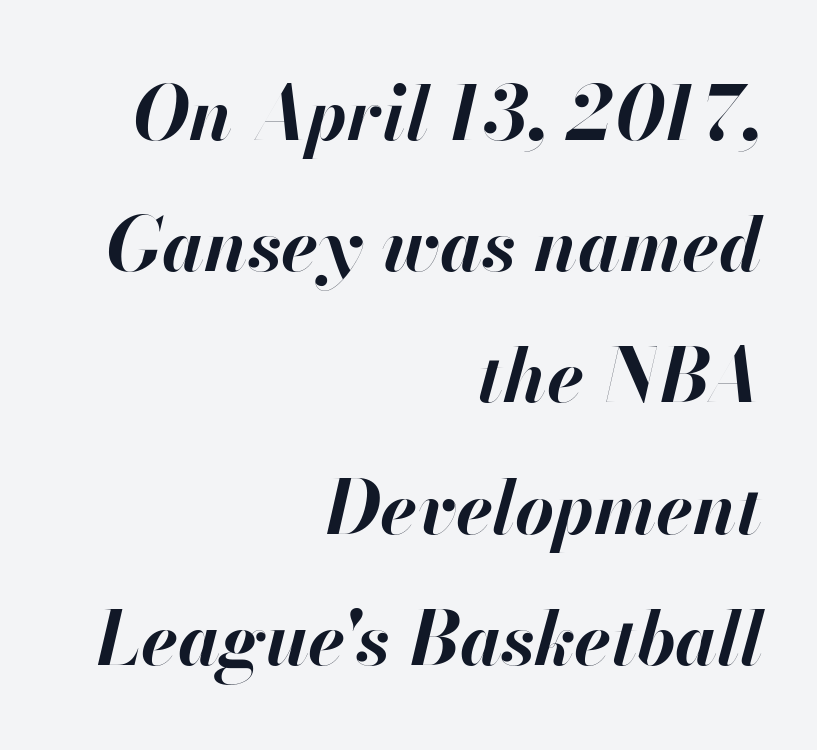
Q: Is the text bold? A: Yes.
Q: Is the text italic (slanted)? A: Yes, it leans right by about 13 degrees.
Q: Is the text underlined? A: No.
Q: How is the paragraph aligned? A: Right-aligned.
Q: Is the spacing between letters normal or unusually wide? A: Normal.
Q: Width (condensed, normal, or wide)? A: Normal.
Q: Stroke contrast? A: High.
Q: x-height? A: Small.
Q: Monospaced? A: No.
